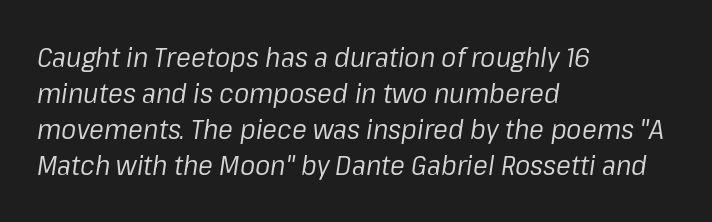
{"italic": "yes", "lean": "right", "slant_degrees": 8, "bold": "no", "weight": "regular", "width": "normal", "stroke_contrast": "low", "x_height": "medium", "monospaced": "no", "underline": "no", "align": "left", "line_spacing": "normal", "line_spacing_ratio": 1.29, "letter_spacing": "normal", "letter_spacing_em": 0.0, "glyph_px": 28}
